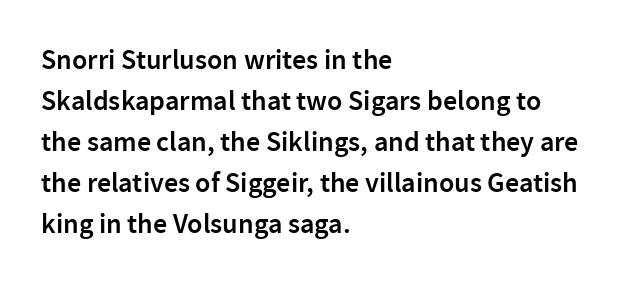
Q: Is the text bold? A: Semi-bold.
Q: Is the text italic (slanted)? A: No, it is upright.
Q: Is the typeface a serif or a sans-serif typeface? A: Sans-serif.
Q: Is the text underlined? A: No.
Q: How is the paragraph aligned? A: Left-aligned.
Q: Is the spacing between letters normal or unusually wide? A: Normal.
Q: Is the spacing between lines tight, normal or loose? A: Normal.
Q: Width (condensed, normal, or wide)? A: Normal.
Q: Stroke contrast? A: Low.
Q: x-height? A: Medium.
Q: Monospaced? A: No.
